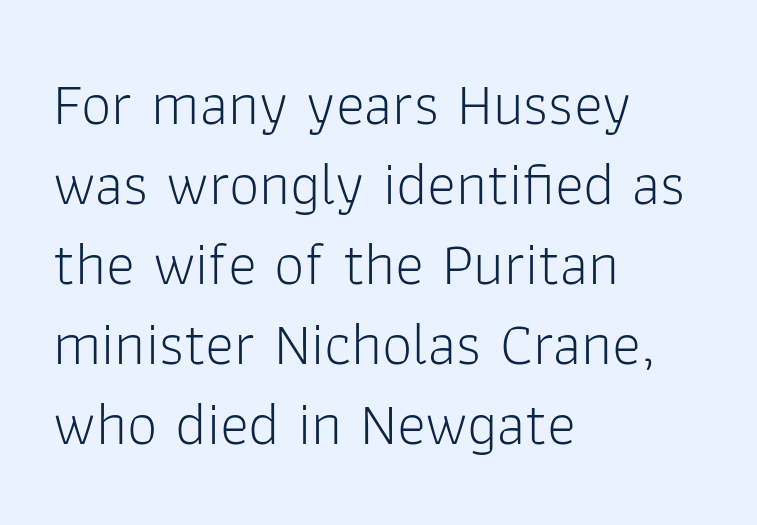
{"serif": "no", "italic": "no", "bold": "no", "weight": "light", "width": "normal", "stroke_contrast": "low", "x_height": "medium", "monospaced": "no", "underline": "no", "align": "left", "line_spacing": "normal", "line_spacing_ratio": 1.31, "letter_spacing": "normal", "letter_spacing_em": 0.0, "glyph_px": 61}
